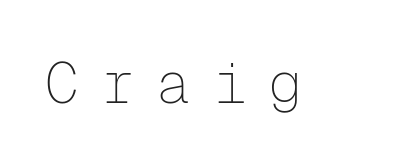
Q: Is the text bold? A: No.
Q: Is the text italic (slanted)? A: No, it is upright.
Q: Is the typeface a serif or a sans-serif typeface? A: Sans-serif.
Q: Is the text underlined? A: No.
Q: Is the spacing between letters normal or unusually wide? A: Unusually wide.
Q: Width (condensed, normal, or wide)? A: Normal.
Q: Stroke contrast? A: Low.
Q: x-height? A: Medium.
Q: Monospaced? A: Yes.
